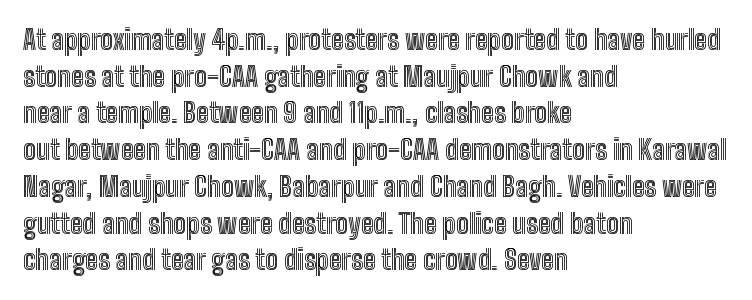
The image shows 27 px text type, upright; set left-aligned, normal line spacing (1.36x), normal letter spacing, not underlined.
